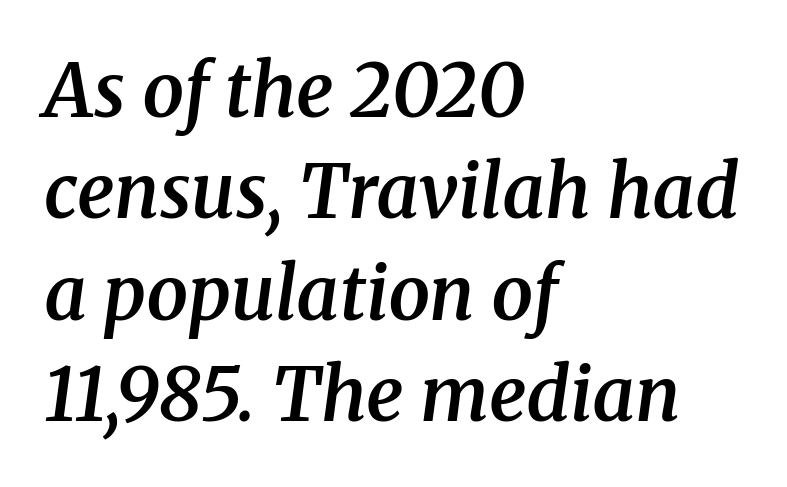
Q: Is the text bold? A: Semi-bold.
Q: Is the text italic (slanted)? A: Yes, it leans right by about 8 degrees.
Q: Is the typeface a serif or a sans-serif typeface? A: Serif.
Q: Is the text underlined? A: No.
Q: How is the paragraph aligned? A: Left-aligned.
Q: Is the spacing between letters normal or unusually wide? A: Normal.
Q: Is the spacing between lines tight, normal or loose? A: Normal.
Q: Width (condensed, normal, or wide)? A: Normal.
Q: Stroke contrast? A: Medium.
Q: x-height? A: Medium.
Q: Monospaced? A: No.
